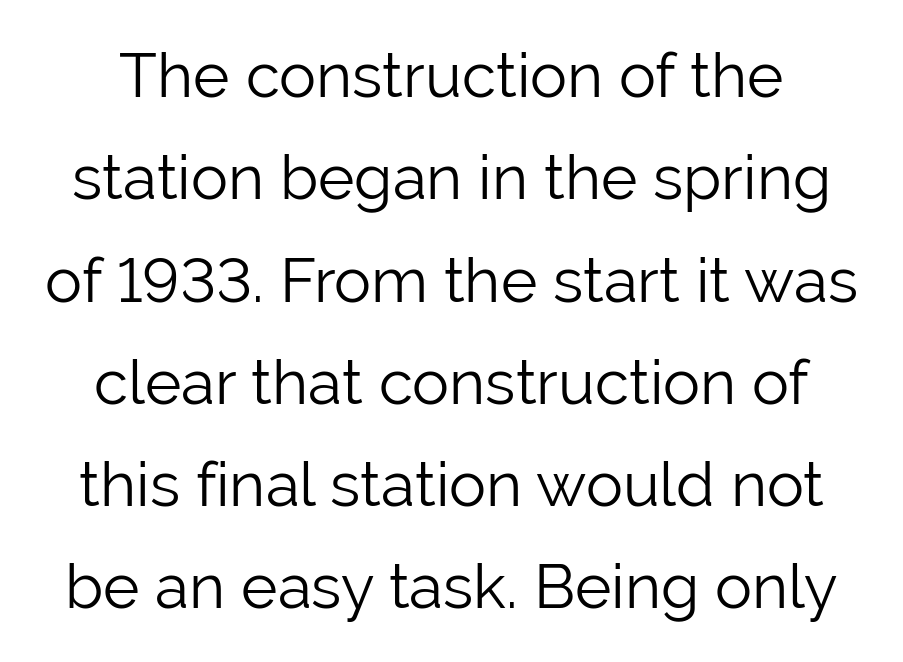
{"serif": "no", "italic": "no", "bold": "no", "weight": "light", "width": "normal", "stroke_contrast": "low", "x_height": "medium", "monospaced": "no", "underline": "no", "line_spacing": "normal", "line_spacing_ratio": 1.65, "letter_spacing": "normal", "letter_spacing_em": 0.0, "glyph_px": 62}
